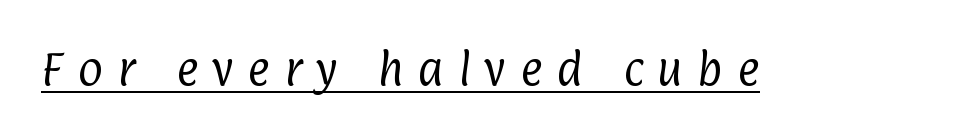
The typeface has the unassuming heft of standard copy or less. How are the letters spaced? Widely, with obvious added tracking. Do the characters align in a grid? No, the font is proportional. The type family on display is of the sans-serif kind. Decoration check: the copy is underlined.
